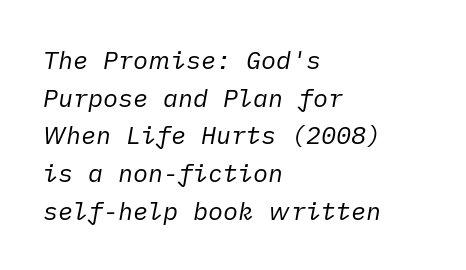
These glyphs show unthickened strokes, regular width or finer. Unmarked baselines from the first word to the last. Does the lettering tilt? It does — this is italic. The typesetter chose a ragged-right arrangement here.
